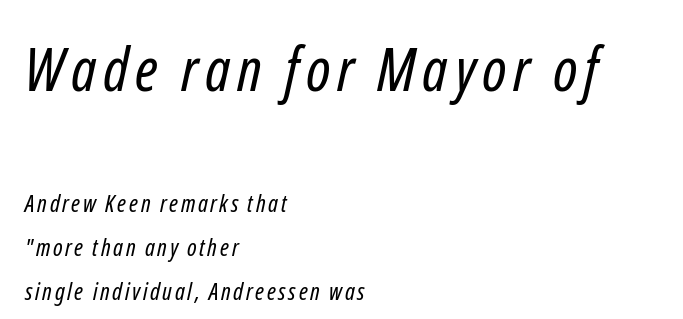
{"serif": "no", "bold": "no", "weight": "regular", "width": "condensed", "stroke_contrast": "low", "x_height": "medium", "monospaced": "no", "underline": "no", "align": "left", "line_spacing_ratio": 1.84, "larger_block": "first", "size_ratio": 2.54, "glyph_px": 61}
